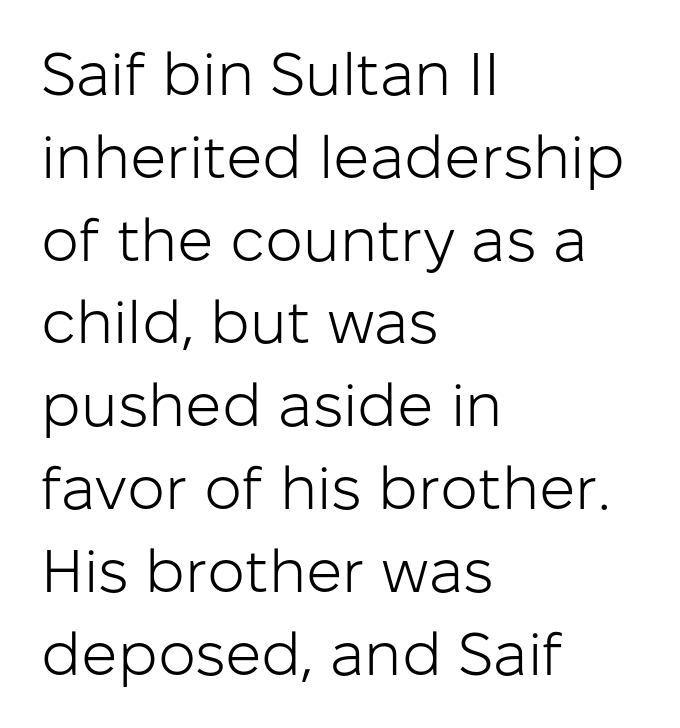
In terms of leading, this rendering sits right in the middle. Does the type have serifs? No, each stem ends abruptly. Teacher's note: observe the even left margin — that is flush-left alignment. This is roman type, the default non-slanted kind. No extra ink here — the face is not bold.
